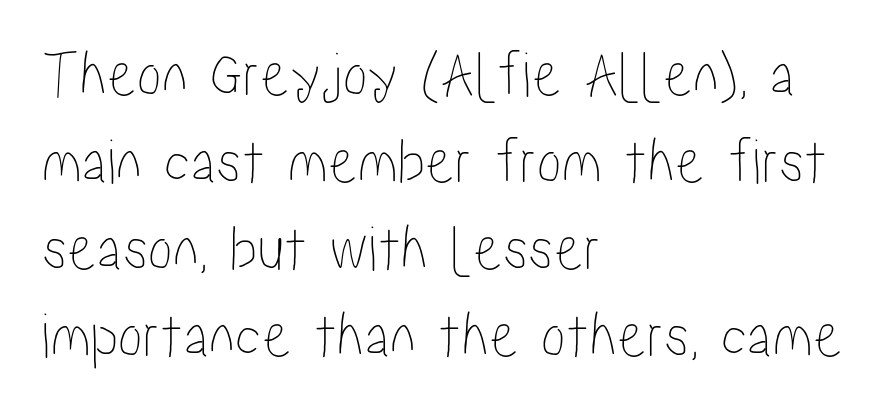
Compared with typical paragraphs, the rows here are spaced about the same. Decoration check: the copy has no underline. A typesetter would call this zero additional tracking. These lines stack with their left ends in a neat column.
